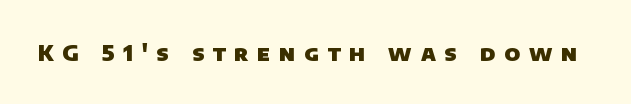
Q: Is the text bold? A: Yes.
Q: Is the text underlined? A: No.
Q: Is the spacing between letters normal or unusually wide? A: Unusually wide.
